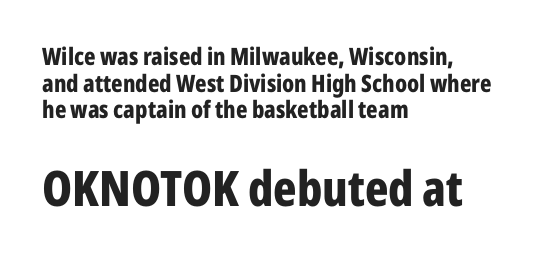
These lines are set flush left with a ragged right edge. Does the weight exceed regular? Yes, all the way to bold. Quick note: interline space is minimal. The emphasis by scale lands on block number two, below. Think of a printed novel: that variable character pitch is what you see here.
